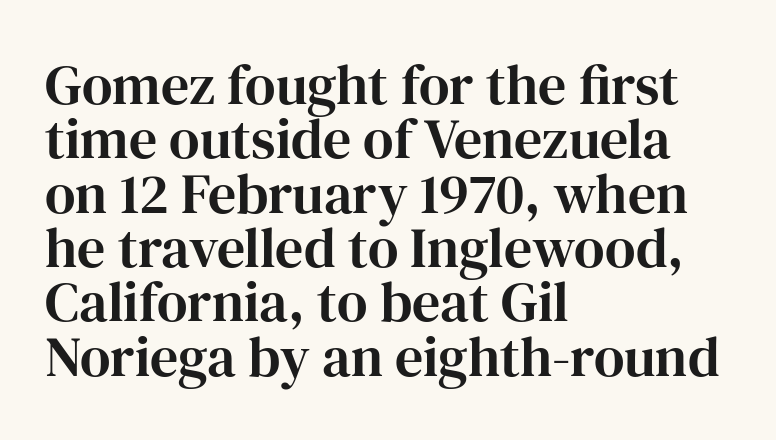
Q: Is the text italic (slanted)? A: No, it is upright.
Q: Is the typeface a serif or a sans-serif typeface? A: Serif.
Q: Is the text underlined? A: No.
Q: How is the paragraph aligned? A: Left-aligned.
Q: Is the spacing between letters normal or unusually wide? A: Normal.
Q: Is the spacing between lines tight, normal or loose? A: Tight.
Q: Width (condensed, normal, or wide)? A: Normal.
Q: Stroke contrast? A: High.
Q: x-height? A: Medium.
Q: Monospaced? A: No.
